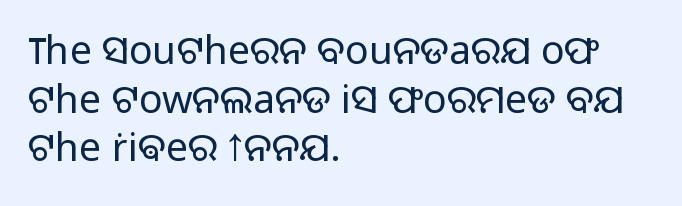
The image shows 39 px light sans-serif type, upright; set left-aligned, normal line spacing (1.25x), normal letter spacing, not underlined; low stroke contrast and a medium x-height.
